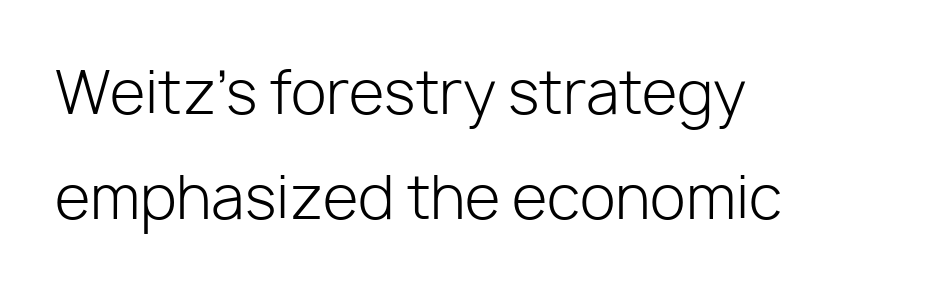
The image shows 58 px light sans-serif type, upright; set left-aligned, line spacing 1.81x, normal letter spacing, not underlined; low stroke contrast and a medium x-height.
